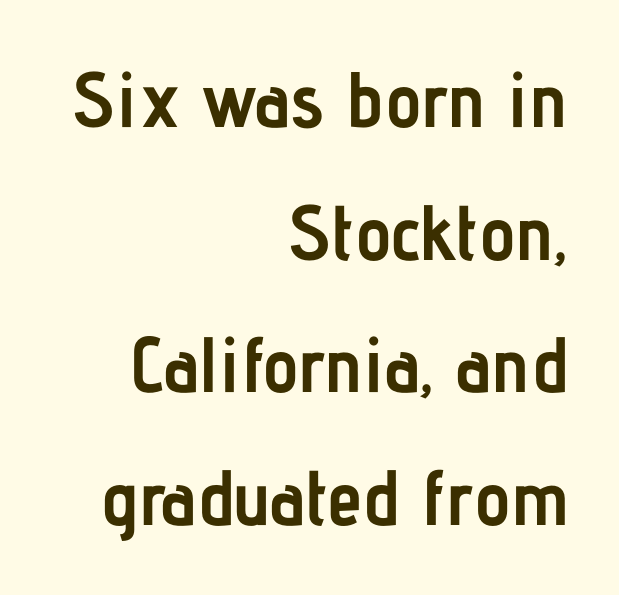
Q: Is the text bold? A: Yes.
Q: Is the text italic (slanted)? A: No, it is upright.
Q: Is the typeface a serif or a sans-serif typeface? A: Sans-serif.
Q: Is the text underlined? A: No.
Q: How is the paragraph aligned? A: Right-aligned.
Q: Is the spacing between letters normal or unusually wide? A: Normal.
Q: Is the spacing between lines tight, normal or loose? A: Normal.
Q: Width (condensed, normal, or wide)? A: Condensed.
Q: Stroke contrast? A: Low.
Q: x-height? A: Medium.
Q: Monospaced? A: No.
